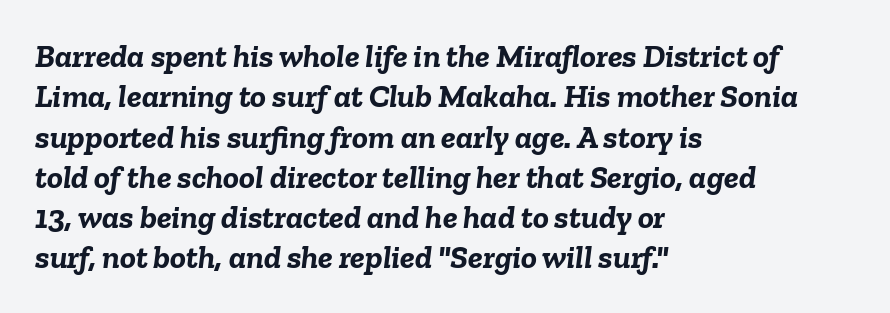
{"italic": "yes", "lean": "right", "slant_degrees": 6, "bold": "yes", "weight": "semibold", "width": "normal", "stroke_contrast": "low", "x_height": "medium", "monospaced": "no", "underline": "no", "align": "left", "line_spacing_ratio": 1.22, "letter_spacing": "normal", "letter_spacing_em": 0.0, "glyph_px": 33}
